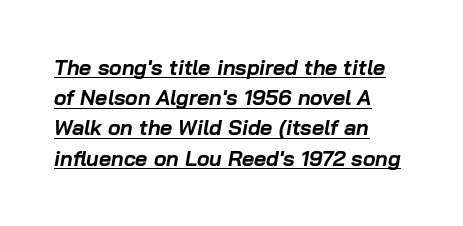
Q: Is the text bold? A: Yes.
Q: Is the text italic (slanted)? A: Yes, it leans right by about 10 degrees.
Q: Is the text underlined? A: Yes.
Q: How is the paragraph aligned? A: Left-aligned.
Q: Is the spacing between letters normal or unusually wide? A: Normal.
Q: Is the spacing between lines tight, normal or loose? A: Normal.
